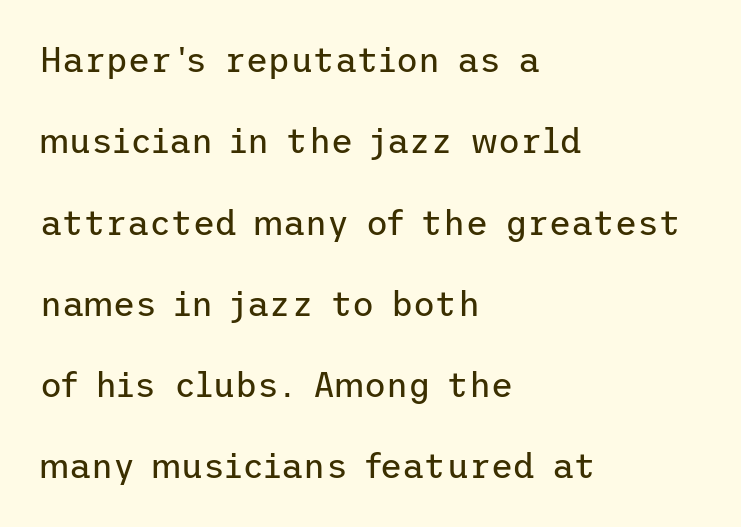
{"serif": "no", "italic": "no", "bold": "no", "weight": "regular", "width": "normal", "stroke_contrast": "low", "x_height": "medium", "underline": "no", "align": "left", "line_spacing": "loose", "line_spacing_ratio": 2.39, "letter_spacing": "normal", "letter_spacing_em": 0.0, "glyph_px": 34}
